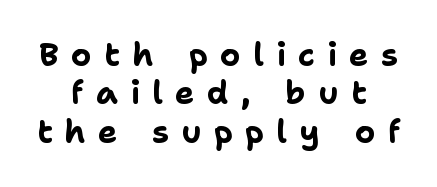
This sample uses a sans-serif face. Look at the tracking — it's clearly loosened, letters drifting apart. The letters advance in unequal steps, a hallmark of proportional type. No italicization has been applied; the sample stays upright. Type without underlining. The text block is weighted toward neither margin, spreading evenly from the middle.
